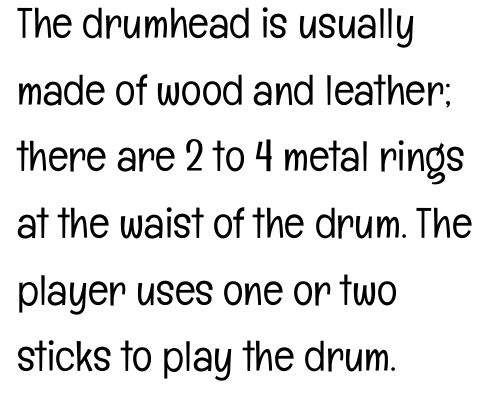
Q: Is the text bold? A: No.
Q: Is the text italic (slanted)? A: No, it is upright.
Q: Is the typeface a serif or a sans-serif typeface? A: Sans-serif.
Q: Is the text underlined? A: No.
Q: How is the paragraph aligned? A: Left-aligned.
Q: Is the spacing between letters normal or unusually wide? A: Normal.
Q: Is the spacing between lines tight, normal or loose? A: Normal.
Q: Width (condensed, normal, or wide)? A: Condensed.
Q: Stroke contrast? A: Low.
Q: x-height? A: Medium.
Q: Monospaced? A: No.
